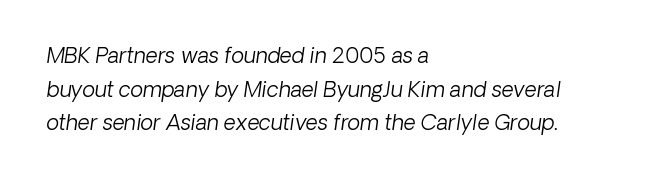
Q: Is the text bold? A: No.
Q: Is the text underlined? A: No.
Q: How is the paragraph aligned? A: Left-aligned.
Q: Is the spacing between letters normal or unusually wide? A: Normal.
Q: Is the spacing between lines tight, normal or loose? A: Normal.
